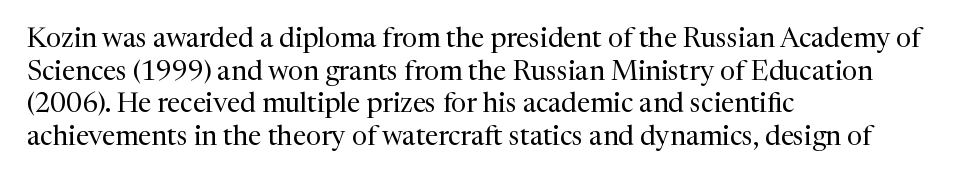
Q: Is the text bold? A: No.
Q: Is the text italic (slanted)? A: No, it is upright.
Q: Is the text underlined? A: No.
Q: How is the paragraph aligned? A: Left-aligned.
Q: Is the spacing between letters normal or unusually wide? A: Normal.
